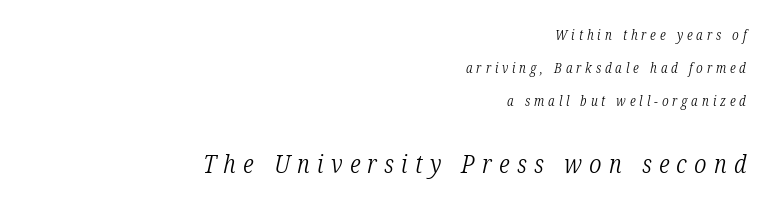
The image shows 26 px text type, italic (leaning right); set right-aligned, loose line spacing (2.36x), unusually wide letter spacing (+0.28 em), not underlined; the second (bottom) block is 1.86x larger.
